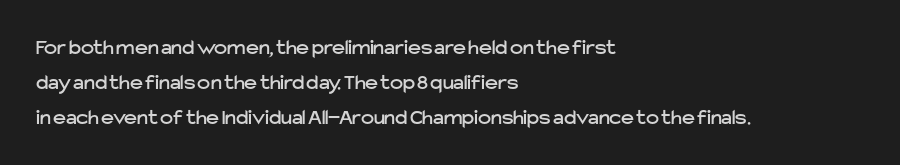
Q: Is the text italic (slanted)? A: No, it is upright.
Q: Is the text underlined? A: No.
Q: How is the paragraph aligned? A: Left-aligned.
Q: Is the spacing between letters normal or unusually wide? A: Normal.
Q: Is the spacing between lines tight, normal or loose? A: Normal.
